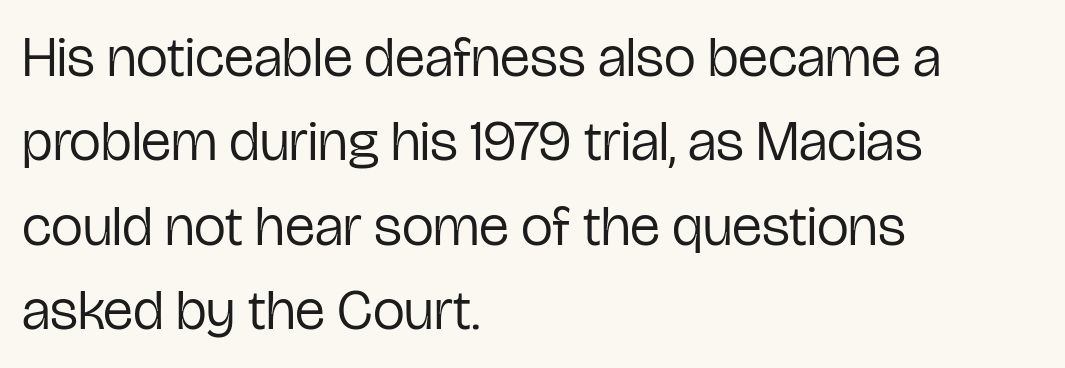
The rendering anchors every line to the left-hand side. Posture: straight, roman, zero tilt. Vertical stems look standard width or narrower in stroke. This is sans-serif lettering, the kind often seen on screens and signage. Think of a printed novel: that variable character pitch is what you see here. Nobody drew a line under any word here.
